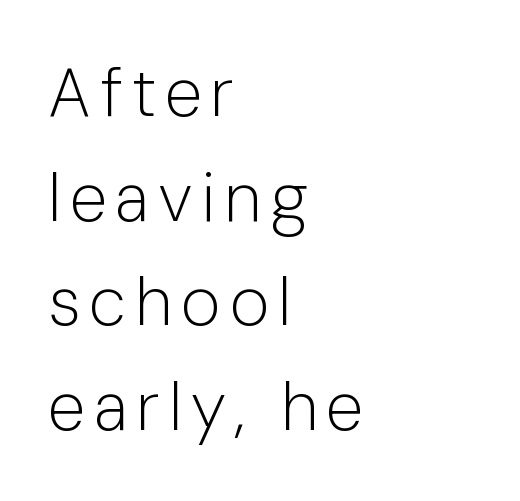
The gap between lines stays unmarked. Horizontal bands of white between lines are of average thickness. The rendering anchors every line to the left-hand side. A sans-serif font was chosen for this passage. This sample has the flowing, uneven cadence of proportional lettering.
